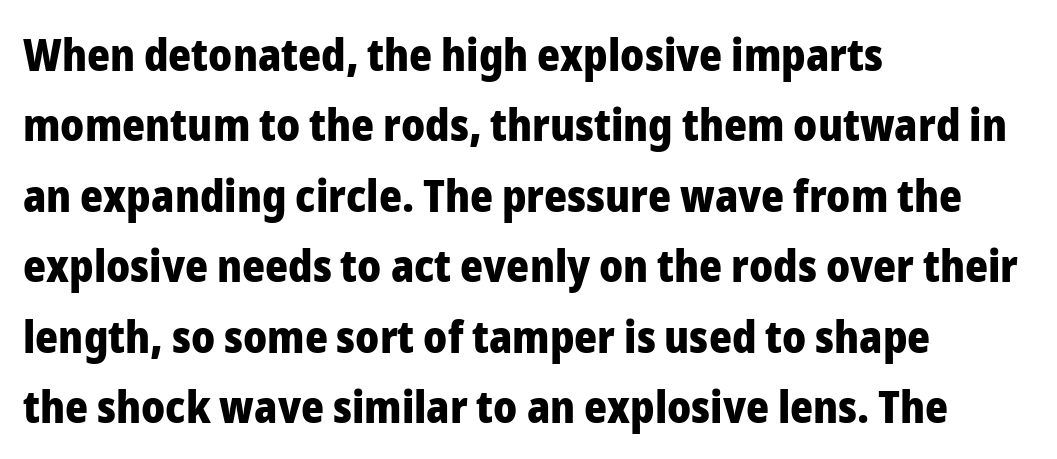
A typesetter would label this face a sans. These lines stack with their left ends in a neat column. Think of a printed novel: that variable character pitch is what you see here. Notice how descenders clear the ascenders below comfortably — that's standard leading. Style check: upright. These lines carry a lot of weight — the face is fully bold.
